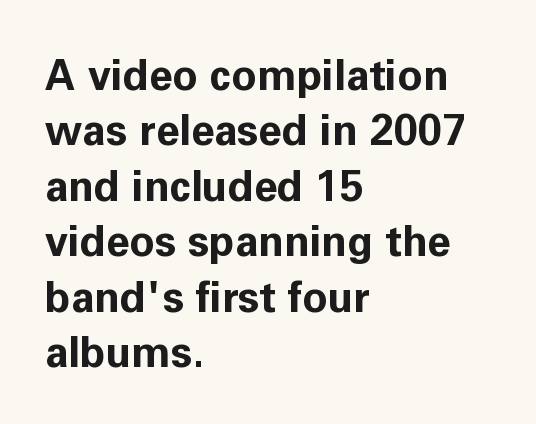
{"serif": "no", "italic": "no", "bold": "yes", "weight": "bold", "width": "normal", "stroke_contrast": "low", "x_height": "medium", "monospaced": "no", "underline": "no", "align": "left", "line_spacing": "normal", "line_spacing_ratio": 1.32, "letter_spacing": "normal", "letter_spacing_em": 0.0, "glyph_px": 42}
